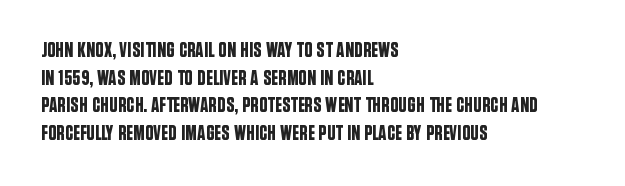
Line starts are locked; line ends wander. Leading matches the norm, producing a regular column. Characters remain perfectly vertical along every line. The area under the type is left untouched. Caption: standard tracking, unaltered.
